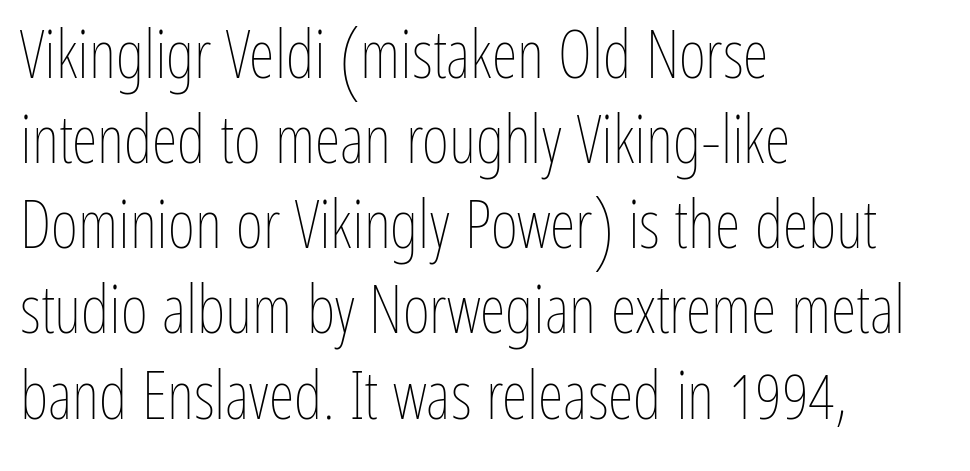
{"italic": "no", "bold": "no", "weight": "thin", "width": "condensed", "stroke_contrast": "low", "x_height": "medium", "monospaced": "no", "underline": "no", "align": "left", "line_spacing": "normal", "line_spacing_ratio": 1.29, "letter_spacing": "normal", "letter_spacing_em": 0.0, "glyph_px": 66}
